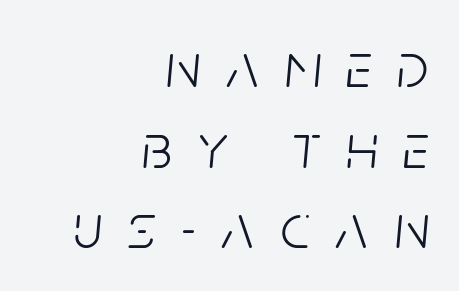
The image shows 64 px light, condensed type, italic (leaning right); set right-aligned, normal line spacing (1.26x), unusually wide letter spacing (+0.4 em), not underlined; low stroke contrast and a large x-height.
